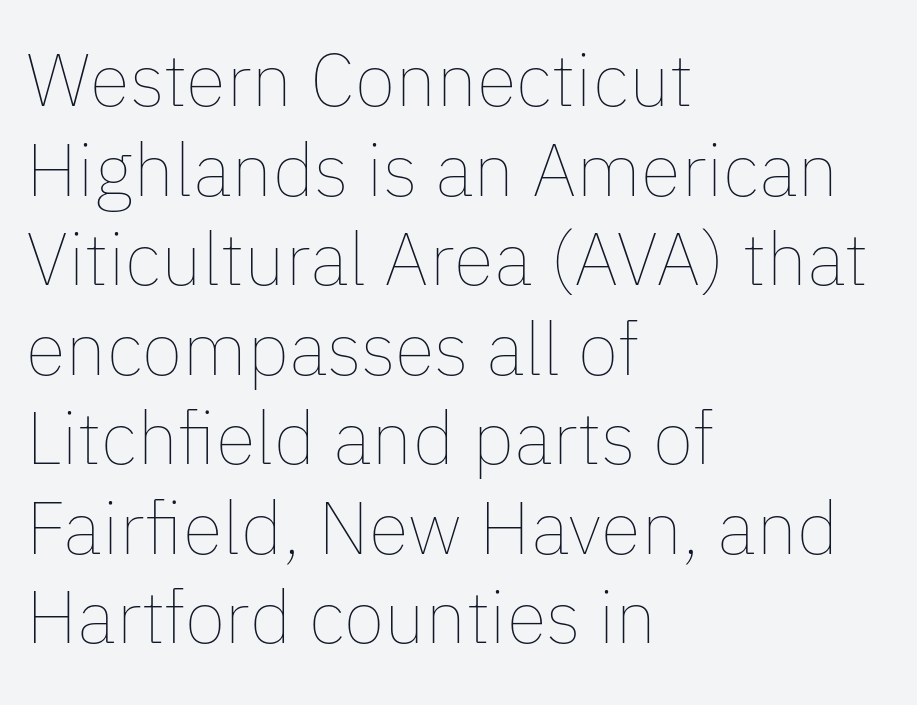
The letters stand straight up with perfectly vertical stems. Proportional: the letters do not fall into vertical columns. This is not heavy type; no bold has been used. The compositor pushed each line to the left boundary. Compared with typical body copy, the letter spacing here is the same.
